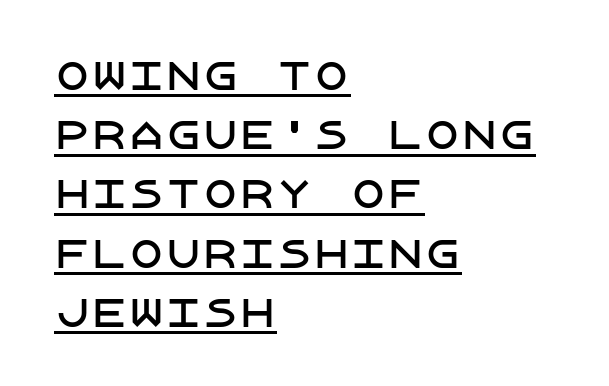
Beneath each row of characters lies a ruled line. Regarding serifs, this sample does without them. Leftover space on each line is placed entirely after the last word. Horizontal bands of white between lines are of average thickness. Letter spacing: default.
